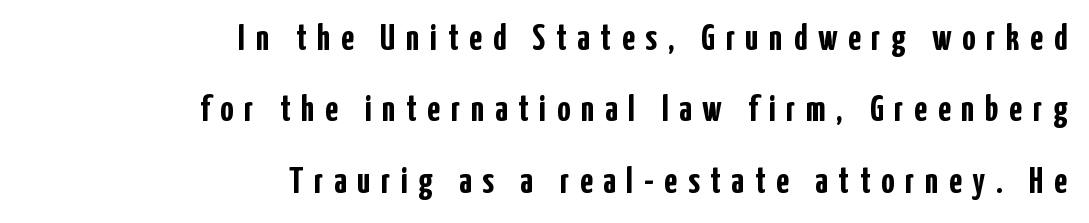
Each new line begins a long way beneath the previous one. Serif or sans? Sans — the stroke terminals are bare. Varying glyph widths throughout — classic text-font behaviour. Ascenders rise straight up at ninety degrees. The zone under the glyphs is completely vacant. Each line ends at the same right margin while the left side varies.
